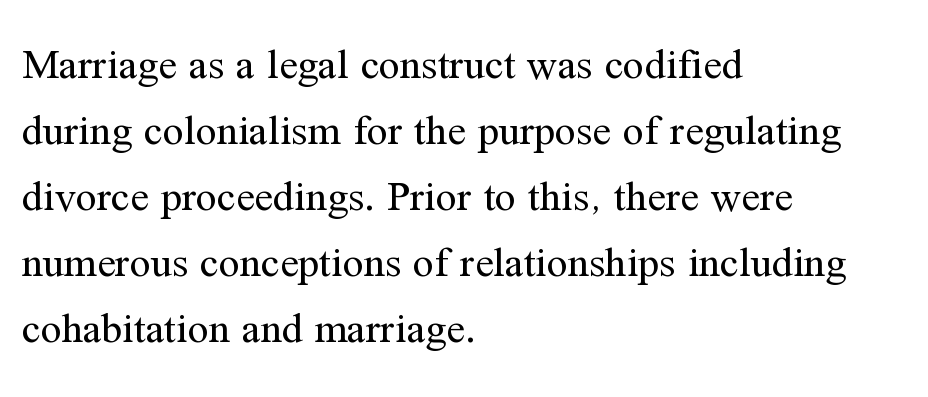
{"serif": "yes", "italic": "no", "bold": "no", "weight": "regular", "width": "normal", "stroke_contrast": "medium", "x_height": "medium", "monospaced": "no", "underline": "no", "align": "left", "line_spacing": "normal", "line_spacing_ratio": 1.57, "letter_spacing": "normal", "letter_spacing_em": 0.0, "glyph_px": 42}
